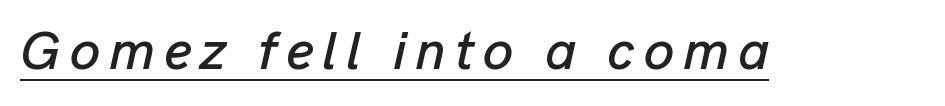
The image shows 54 px text type, italic (leaning right); set underlined; low stroke contrast and a medium x-height.
